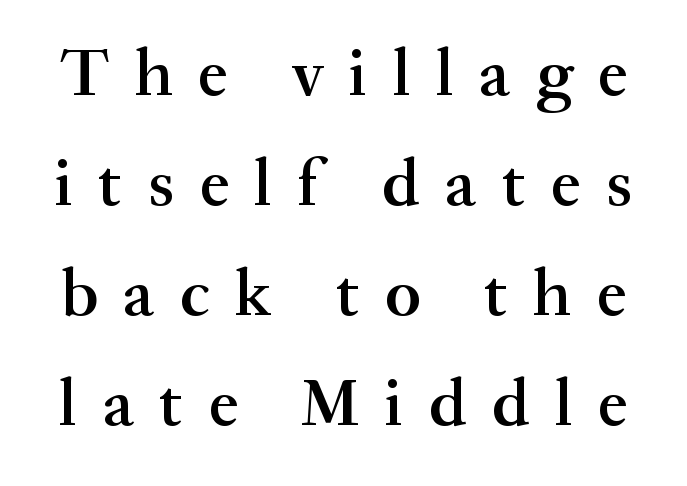
{"serif": "yes", "italic": "no", "bold": "semi", "weight": "semibold", "width": "normal", "stroke_contrast": "medium", "x_height": "small", "monospaced": "no", "underline": "no", "line_spacing": "normal", "line_spacing_ratio": 1.64, "letter_spacing": "wide", "letter_spacing_em": 0.38, "glyph_px": 67}
